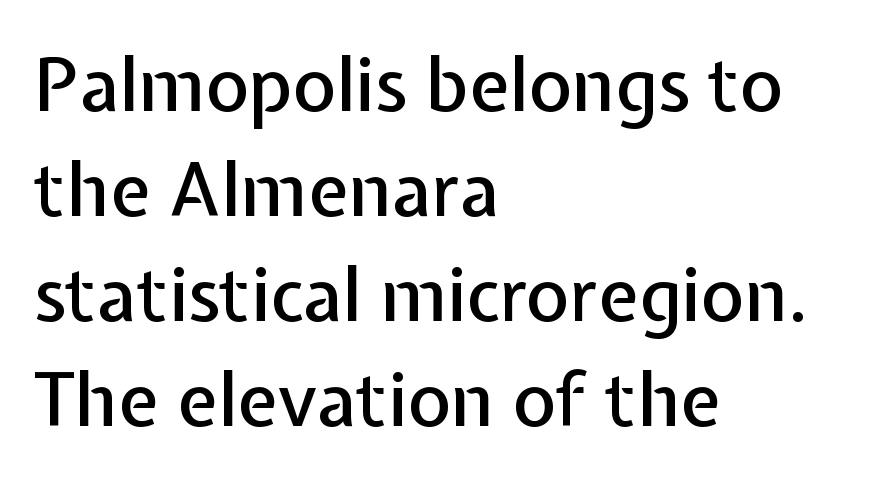
Q: Is the text italic (slanted)? A: No, it is upright.
Q: Is the typeface a serif or a sans-serif typeface? A: Sans-serif.
Q: Is the text underlined? A: No.
Q: How is the paragraph aligned? A: Left-aligned.
Q: Is the spacing between letters normal or unusually wide? A: Normal.
Q: Is the spacing between lines tight, normal or loose? A: Normal.
Q: Width (condensed, normal, or wide)? A: Normal.
Q: Stroke contrast? A: Low.
Q: x-height? A: Medium.
Q: Monospaced? A: No.
